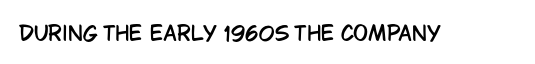
{"italic": "no", "underline": "no", "letter_spacing": "normal", "letter_spacing_em": 0.0, "glyph_px": 20}
